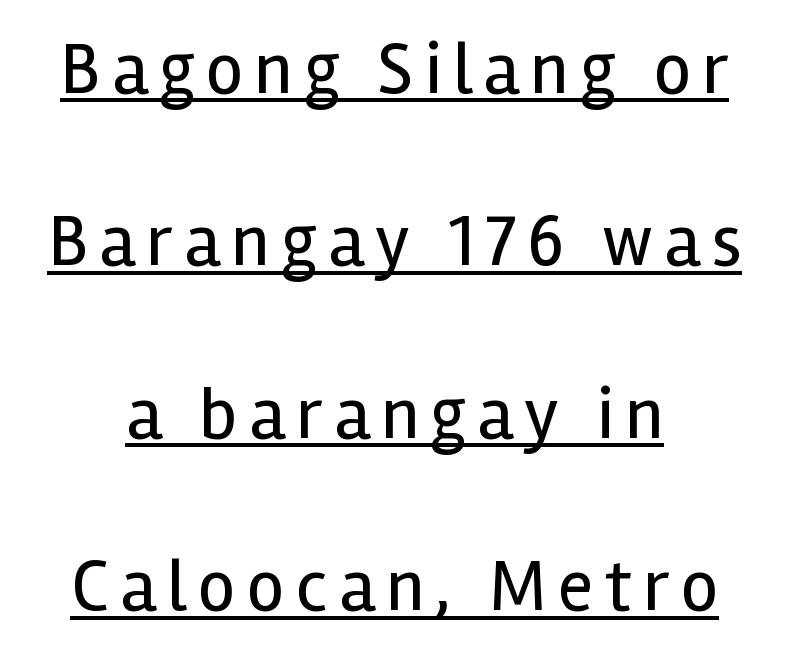
Notice the wide empty band between every row — that's loose leading. Nope, no serifs anywhere on these letters. Style check: upright. Neither beginnings nor endings align; midpoints do. Note the varied advance widths — an 'i' is clearly narrower than an 'm'. Check the space under the baseline: a stroke is drawn there.
